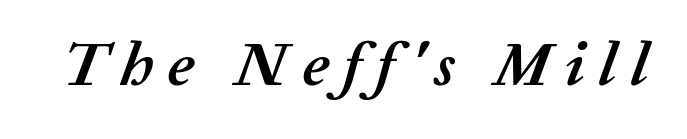
Q: Is the text bold? A: Yes.
Q: Is the text italic (slanted)? A: Yes, it leans right by about 20 degrees.
Q: Is the text underlined? A: No.
Q: Is the spacing between letters normal or unusually wide? A: Unusually wide.
Q: Width (condensed, normal, or wide)? A: Normal.
Q: Stroke contrast? A: Medium.
Q: x-height? A: Medium.
Q: Monospaced? A: No.
